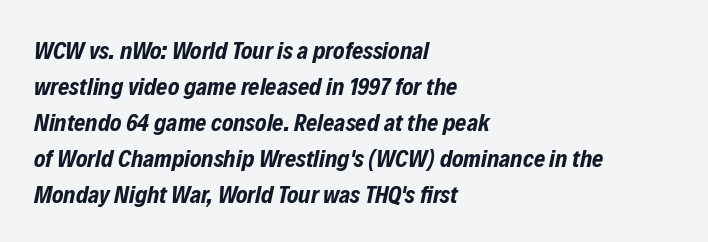
Q: Is the text bold? A: Yes.
Q: Is the text italic (slanted)? A: Yes, it leans right by about 12 degrees.
Q: Is the text underlined? A: No.
Q: How is the paragraph aligned? A: Left-aligned.
Q: Is the spacing between letters normal or unusually wide? A: Normal.
Q: Is the spacing between lines tight, normal or loose? A: Normal.
